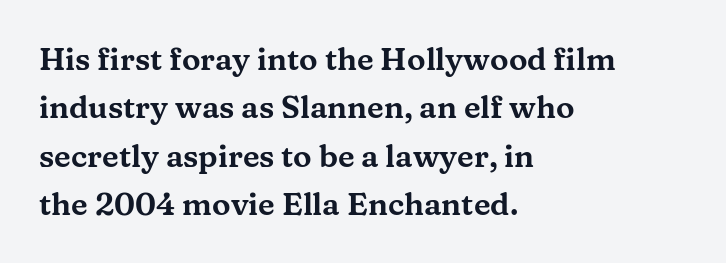
Check under the words: just untouched page. The axis of the letterforms is exactly vertical. The rendering keeps characters at their native spacing. The rendering shows small feet on the letterforms — a serif design.
